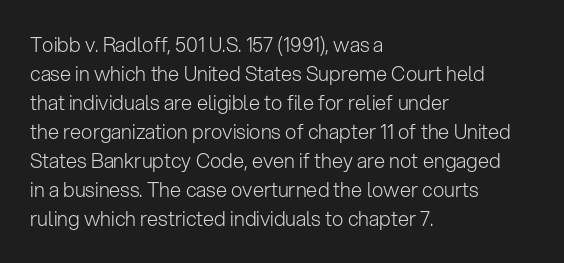
The image shows 20 px text type, upright; set left-aligned, normal line spacing (1.45x), normal letter spacing, not underlined.
